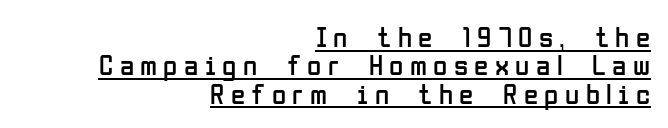
{"serif": "no", "italic": "no", "bold": "no", "weight": "regular", "width": "condensed", "stroke_contrast": "low", "x_height": "medium", "monospaced": "no", "underline": "yes", "align": "right", "line_spacing": "tight", "line_spacing_ratio": 0.98, "letter_spacing": "wide", "letter_spacing_em": 0.22, "glyph_px": 29}
